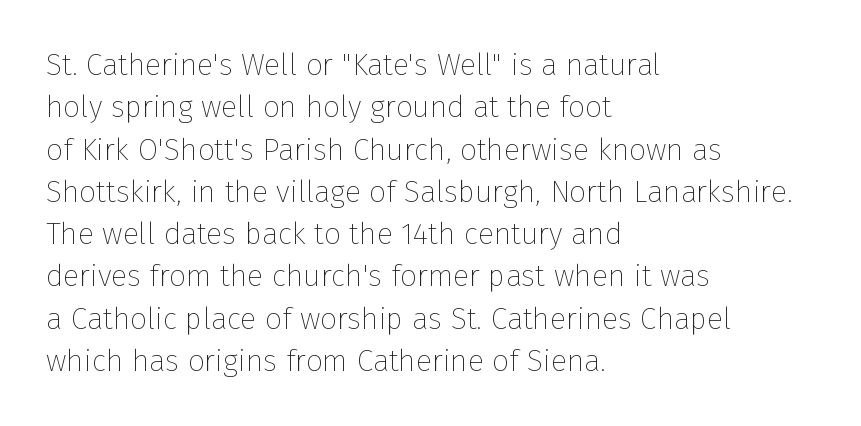
The image shows 30 px thin sans-serif type, upright; set left-aligned, normal line spacing (1.41x), normal letter spacing, not underlined; low stroke contrast and a medium x-height.
